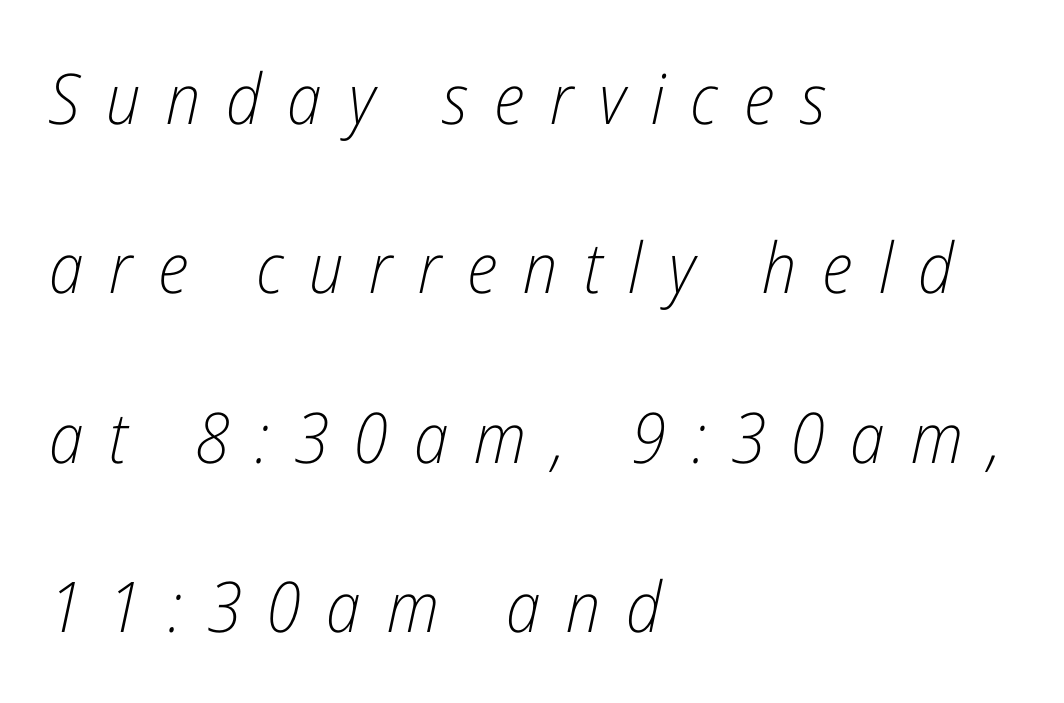
The image shows 70 px light, condensed type, italic (leaning right); set left-aligned, loose line spacing (2.42x), unusually wide letter spacing (+0.37 em), not underlined; low stroke contrast and a medium x-height.
